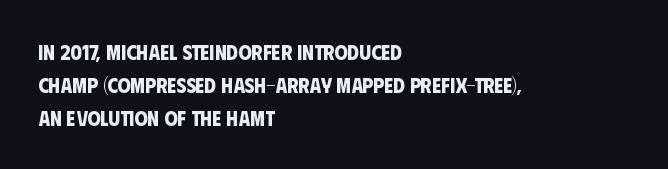
Q: Is the text bold? A: Yes.
Q: Is the text underlined? A: No.
Q: How is the paragraph aligned? A: Left-aligned.
Q: Is the spacing between letters normal or unusually wide? A: Normal.
Q: Is the spacing between lines tight, normal or loose? A: Normal.
